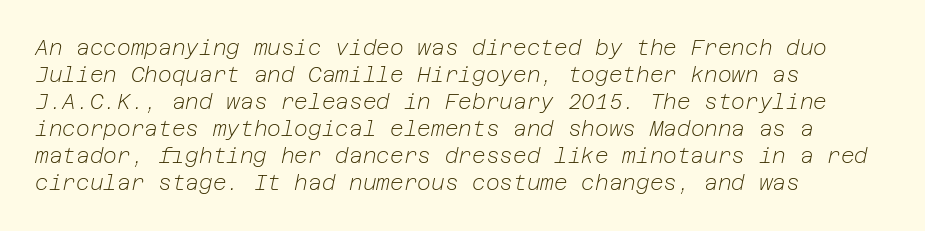
Q: Is the text bold? A: No.
Q: Is the text italic (slanted)? A: Yes, it leans right by about 12 degrees.
Q: Is the text underlined? A: No.
Q: How is the paragraph aligned? A: Left-aligned.
Q: Is the spacing between letters normal or unusually wide? A: Normal.
Q: Is the spacing between lines tight, normal or loose? A: Normal.
